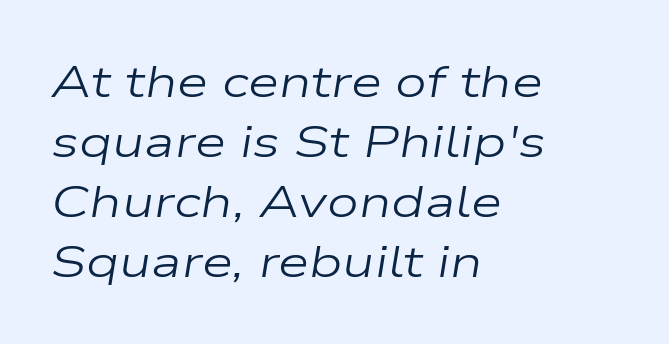
Q: Is the text bold? A: No.
Q: Is the text italic (slanted)? A: Yes, it leans right by about 9 degrees.
Q: Is the text underlined? A: No.
Q: How is the paragraph aligned? A: Left-aligned.
Q: Is the spacing between letters normal or unusually wide? A: Normal.
Q: Is the spacing between lines tight, normal or loose? A: Normal.
Q: Width (condensed, normal, or wide)? A: Wide.
Q: Stroke contrast? A: Low.
Q: x-height? A: Medium.
Q: Monospaced? A: No.
